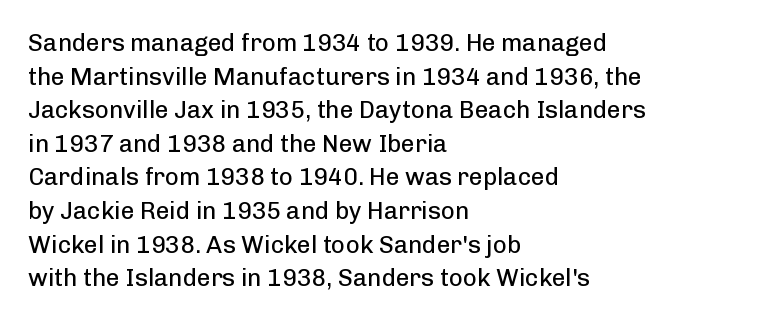
Q: Is the text bold? A: No.
Q: Is the text italic (slanted)? A: No, it is upright.
Q: Is the text underlined? A: No.
Q: How is the paragraph aligned? A: Left-aligned.
Q: Is the spacing between letters normal or unusually wide? A: Normal.
Q: Is the spacing between lines tight, normal or loose? A: Normal.
